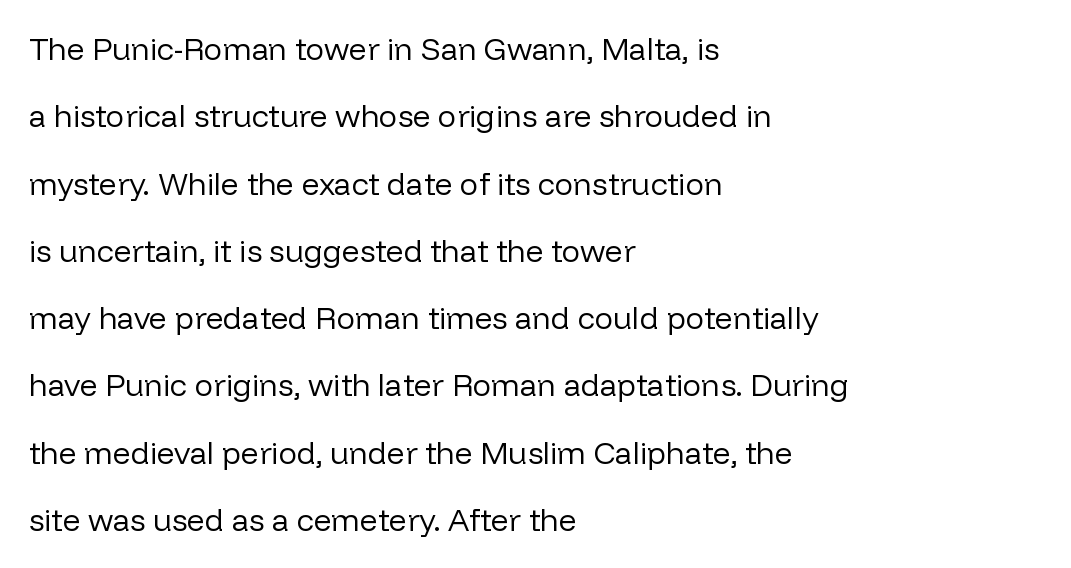
Q: Is the text bold? A: No.
Q: Is the text italic (slanted)? A: No, it is upright.
Q: Is the typeface a serif or a sans-serif typeface? A: Sans-serif.
Q: Is the text underlined? A: No.
Q: How is the paragraph aligned? A: Left-aligned.
Q: Is the spacing between letters normal or unusually wide? A: Normal.
Q: Is the spacing between lines tight, normal or loose? A: Loose.
Q: Width (condensed, normal, or wide)? A: Normal.
Q: Stroke contrast? A: Low.
Q: x-height? A: Medium.
Q: Monospaced? A: No.
